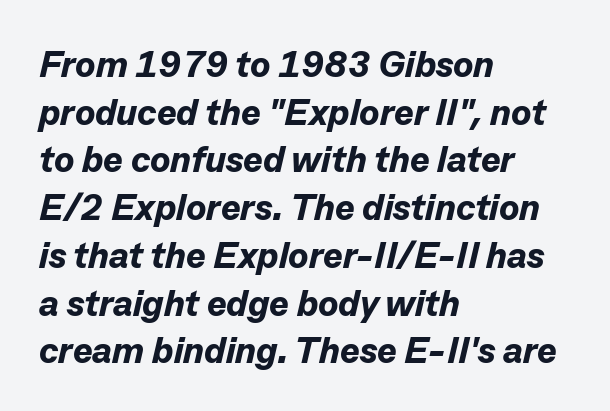
Line beginnings align vertically; line endings do not. The lines sit at an ordinary, default distance from one another. Nobody touched the tracking dial on this one. Note the varied advance widths — an 'i' is clearly narrower than an 'm'. The glyphs have the mass of a bold cut.
